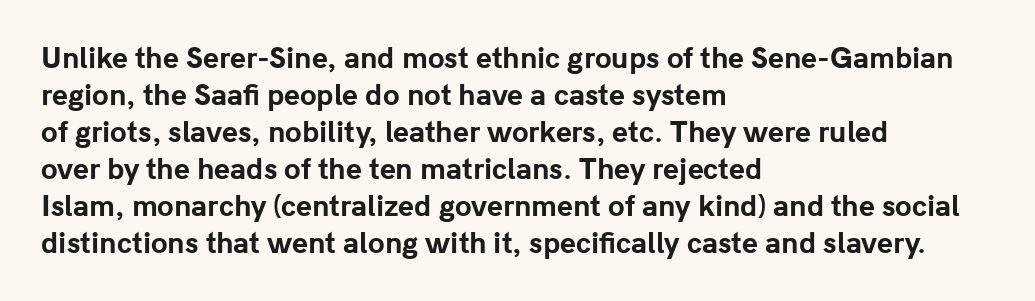
The image shows 27 px bold type, upright; set left-aligned, normal line spacing (1.37x), normal letter spacing, not underlined.
